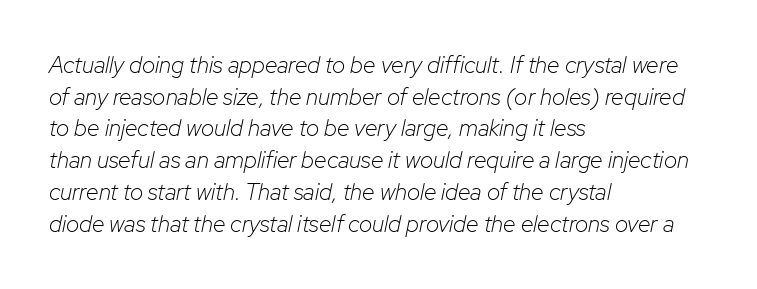
{"italic": "yes", "lean": "right", "slant_degrees": 12, "bold": "no", "underline": "no", "align": "left", "line_spacing": "normal", "line_spacing_ratio": 1.38, "letter_spacing": "normal", "letter_spacing_em": 0.0, "glyph_px": 23}
